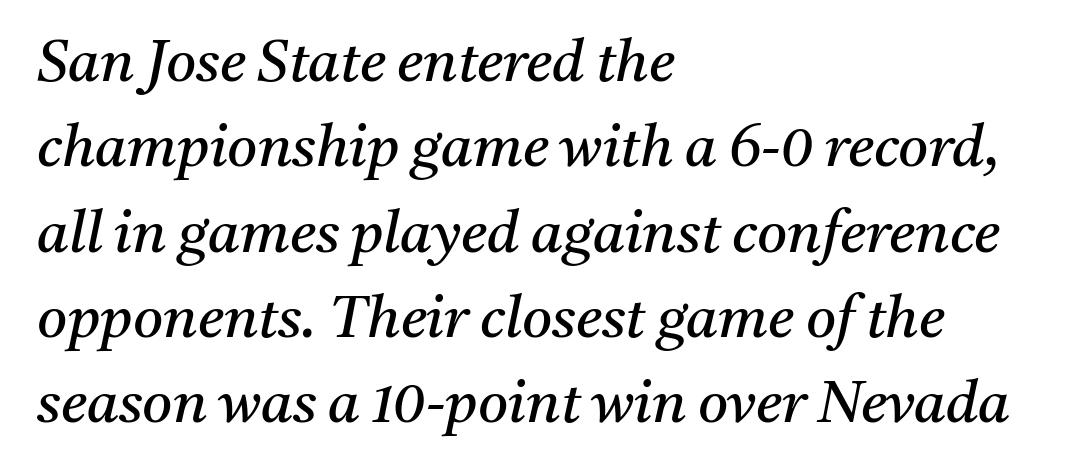
{"serif": "yes", "italic": "yes", "lean": "right", "slant_degrees": 11, "bold": "no", "weight": "regular", "width": "normal", "stroke_contrast": "medium", "x_height": "medium", "monospaced": "no", "underline": "no", "align": "left", "line_spacing": "normal", "line_spacing_ratio": 1.47, "letter_spacing": "normal", "letter_spacing_em": 0.0, "glyph_px": 58}
